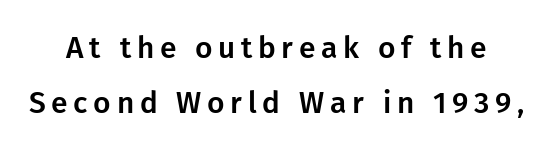
{"serif": "no", "italic": "no", "width": "normal", "stroke_contrast": "low", "x_height": "medium", "monospaced": "no", "underline": "no", "line_spacing_ratio": 1.83, "glyph_px": 30}
